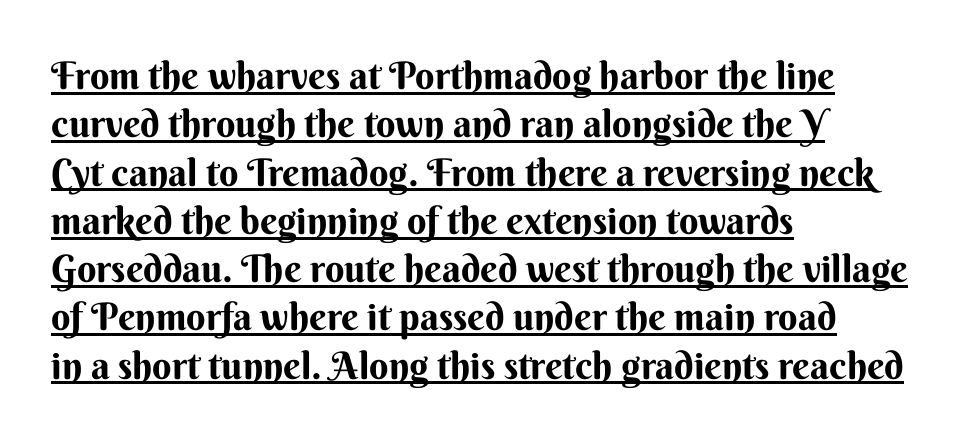
{"serif": "no", "italic": "no", "bold": "yes", "weight": "bold", "width": "normal", "stroke_contrast": "medium", "x_height": "small", "monospaced": "no", "underline": "yes", "align": "left", "line_spacing": "normal", "line_spacing_ratio": 1.27, "letter_spacing": "normal", "letter_spacing_em": 0.0, "glyph_px": 38}
